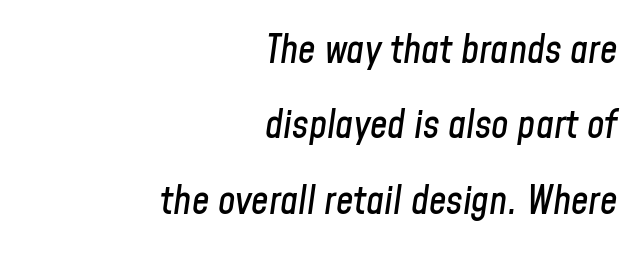
{"italic": "yes", "lean": "right", "slant_degrees": 8, "width": "condensed", "stroke_contrast": "low", "x_height": "medium", "monospaced": "no", "underline": "no", "align": "right", "line_spacing": "loose", "line_spacing_ratio": 1.93, "letter_spacing": "normal", "letter_spacing_em": 0.0, "glyph_px": 39}
